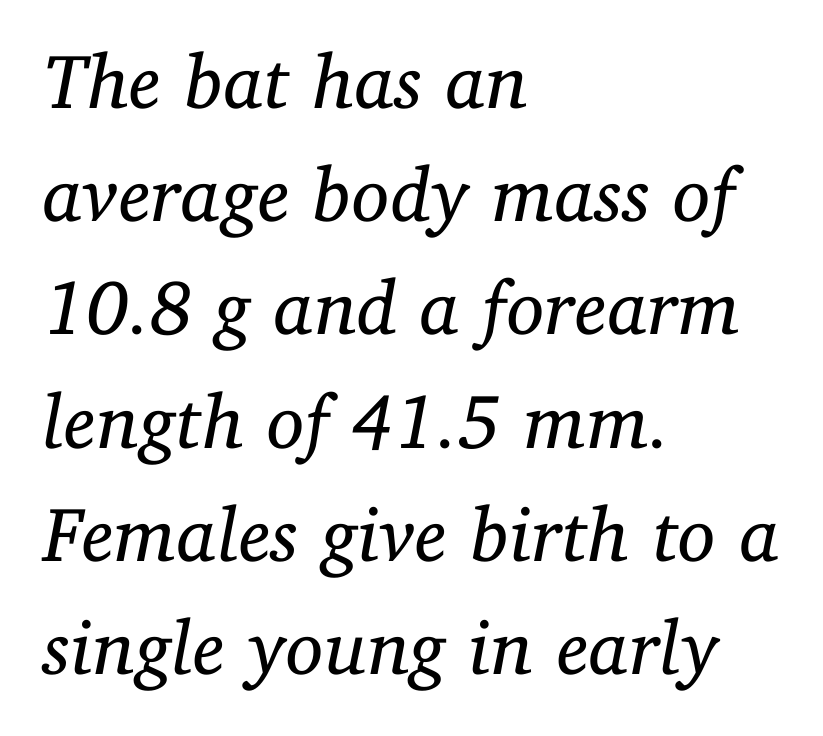
Q: Is the text bold? A: No.
Q: Is the text italic (slanted)? A: Yes, it leans right by about 11 degrees.
Q: Is the typeface a serif or a sans-serif typeface? A: Serif.
Q: Is the text underlined? A: No.
Q: How is the paragraph aligned? A: Left-aligned.
Q: Is the spacing between letters normal or unusually wide? A: Normal.
Q: Is the spacing between lines tight, normal or loose? A: Normal.
Q: Width (condensed, normal, or wide)? A: Normal.
Q: Stroke contrast? A: Low.
Q: x-height? A: Medium.
Q: Monospaced? A: No.
